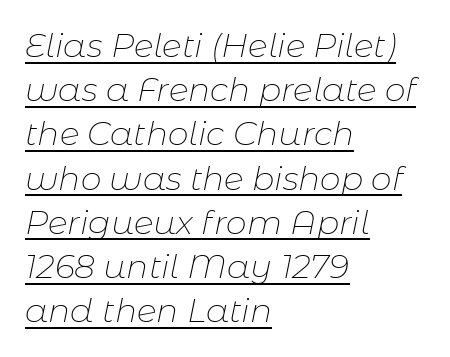
{"italic": "yes", "lean": "right", "slant_degrees": 11, "bold": "no", "weight": "thin", "width": "normal", "stroke_contrast": "low", "x_height": "medium", "monospaced": "no", "underline": "yes", "align": "left", "line_spacing": "normal", "line_spacing_ratio": 1.34, "letter_spacing": "normal", "letter_spacing_em": 0.0, "glyph_px": 33}
